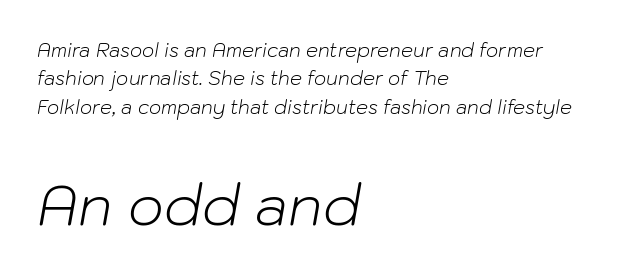
A bare baseline throughout the passage. Quick note: italic. There is no visible air inserted between adjacent glyphs. Does the leading feel generous? No, just average. The strokes are not fattened; the text isn't bold. Larger block? The one below; the one above is distinctly smaller.
